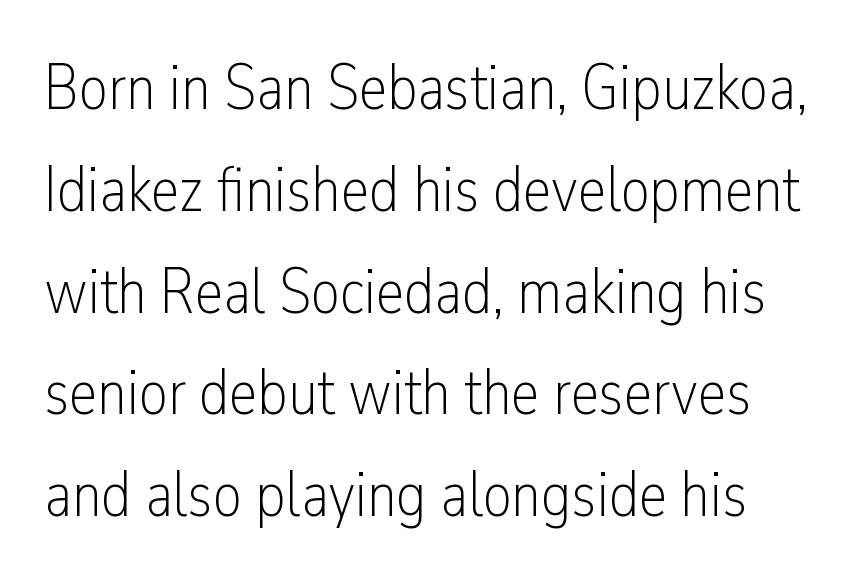
{"serif": "no", "italic": "no", "bold": "no", "weight": "light", "width": "condensed", "stroke_contrast": "low", "x_height": "medium", "monospaced": "no", "underline": "no", "line_spacing": "normal", "line_spacing_ratio": 1.59, "letter_spacing": "normal", "letter_spacing_em": 0.0, "glyph_px": 64}
